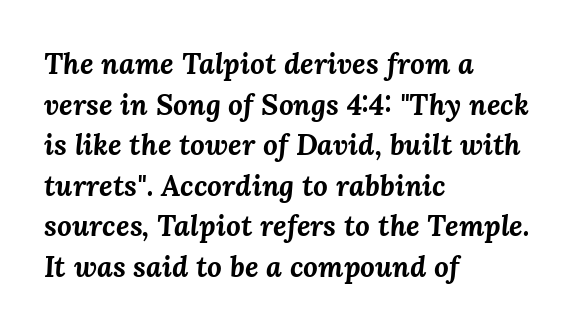
Q: Is the text bold? A: Yes.
Q: Is the text italic (slanted)? A: Yes, it leans right by about 3 degrees.
Q: Is the text underlined? A: No.
Q: How is the paragraph aligned? A: Left-aligned.
Q: Is the spacing between letters normal or unusually wide? A: Normal.
Q: Is the spacing between lines tight, normal or loose? A: Normal.
Q: Width (condensed, normal, or wide)? A: Normal.
Q: Stroke contrast? A: Medium.
Q: x-height? A: Medium.
Q: Monospaced? A: No.
